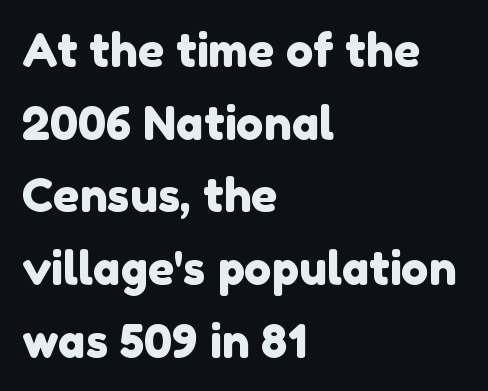
In CSS terms this would be text-align: left. You can tell from the bare stems that sans-serif type was used. The foot of each line stays bare and open. Horizontal bands of white between lines are of average thickness. The face used here is proportionally spaced, like ordinary book or web type.
